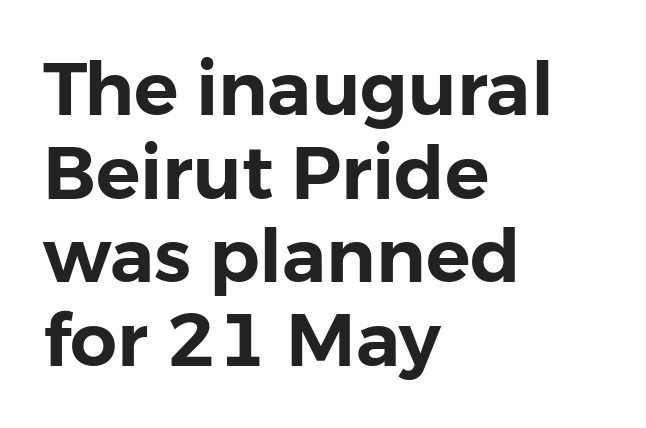
{"serif": "no", "italic": "no", "width": "normal", "stroke_contrast": "low", "x_height": "medium", "monospaced": "no", "underline": "no", "align": "left", "line_spacing": "tight", "line_spacing_ratio": 1.13, "letter_spacing": "normal", "letter_spacing_em": 0.0, "glyph_px": 74}
